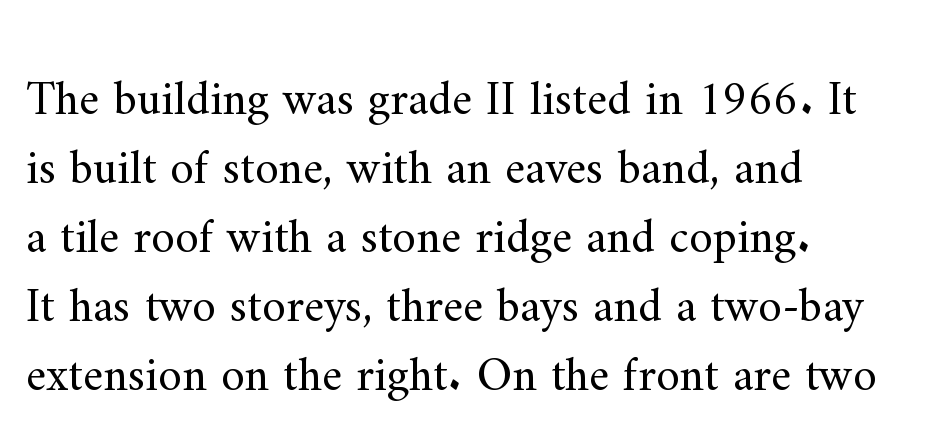
The image shows 48 px regular-weight serif type, upright; set left-aligned, normal line spacing (1.44x), normal letter spacing, not underlined; medium stroke contrast and a small x-height.
